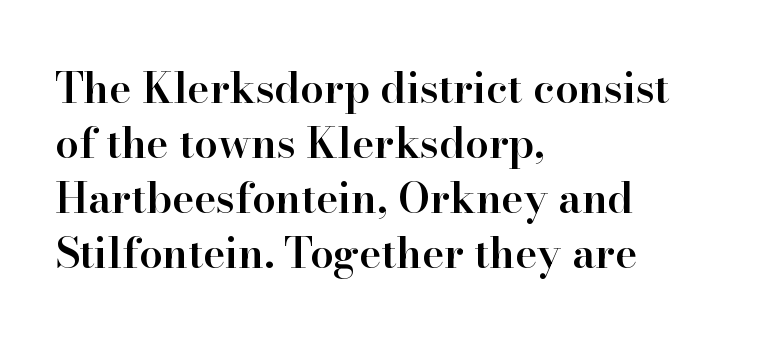
{"serif": "yes", "italic": "no", "bold": "semi", "weight": "semibold", "width": "normal", "stroke_contrast": "high", "x_height": "small", "monospaced": "no", "underline": "no", "align": "left", "line_spacing": "normal", "line_spacing_ratio": 1.31, "letter_spacing": "normal", "letter_spacing_em": 0.0, "glyph_px": 42}
